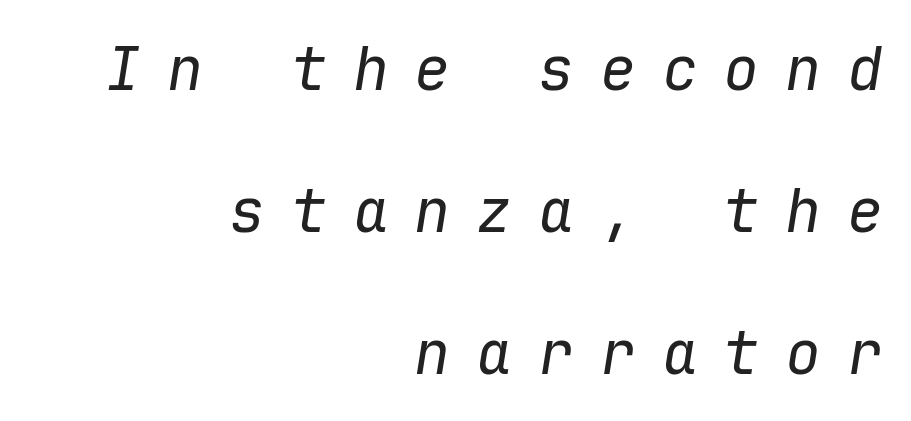
The image shows 60 px regular-weight type, italic (leaning right), monospaced; set right-aligned, loose line spacing (2.37x), unusually wide letter spacing (+0.43 em), not underlined; low stroke contrast and a medium x-height.
